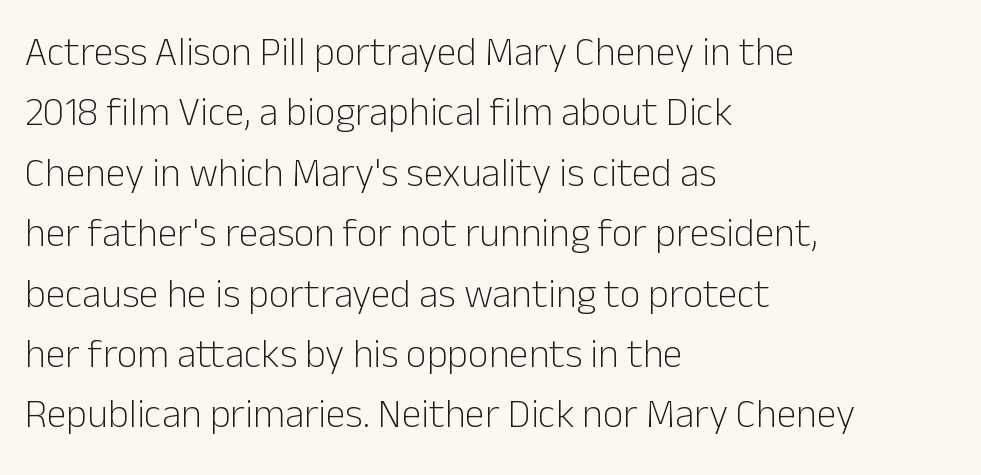
Q: Is the text bold? A: No.
Q: Is the text italic (slanted)? A: No, it is upright.
Q: Is the typeface a serif or a sans-serif typeface? A: Sans-serif.
Q: Is the text underlined? A: No.
Q: How is the paragraph aligned? A: Left-aligned.
Q: Is the spacing between letters normal or unusually wide? A: Normal.
Q: Is the spacing between lines tight, normal or loose? A: Normal.
Q: Width (condensed, normal, or wide)? A: Normal.
Q: Stroke contrast? A: Low.
Q: x-height? A: Medium.
Q: Monospaced? A: No.
